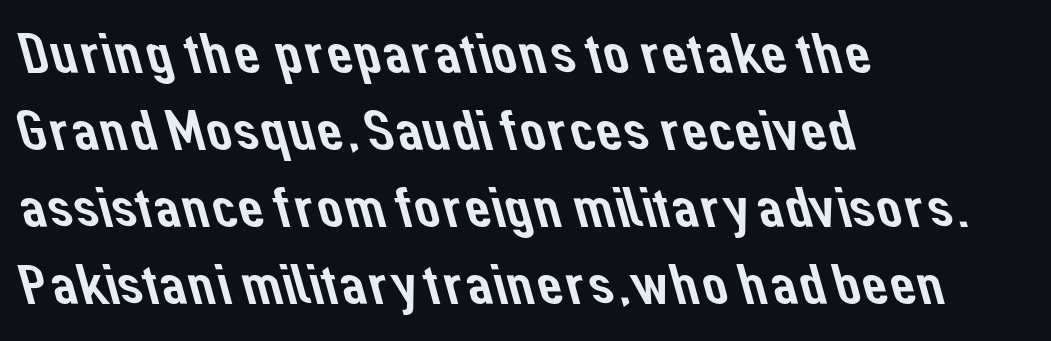
Q: Is the typeface a serif or a sans-serif typeface? A: Sans-serif.
Q: Is the text underlined? A: No.
Q: How is the paragraph aligned? A: Left-aligned.
Q: Is the spacing between letters normal or unusually wide? A: Normal.
Q: Is the spacing between lines tight, normal or loose? A: Normal.
Q: Width (condensed, normal, or wide)? A: Normal.
Q: Stroke contrast? A: Low.
Q: x-height? A: Medium.
Q: Monospaced? A: No.
